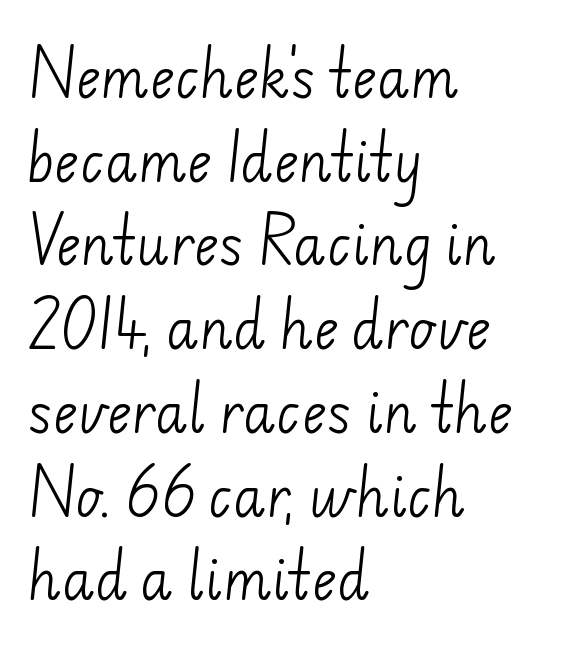
The letters advance in unequal steps, a hallmark of proportional type. Just letters on the line, the space beneath them empty. Line beginnings align vertically; line endings do not. No feet cap the strokes, marking this as sans-serif type.
